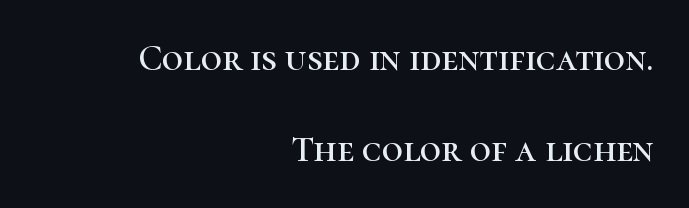
{"serif": "yes", "italic": "no", "width": "normal", "stroke_contrast": "high", "x_height": "medium", "monospaced": "no", "underline": "no", "align": "right", "line_spacing": "loose", "line_spacing_ratio": 2.47, "letter_spacing": "normal", "letter_spacing_em": 0.0, "glyph_px": 37}
